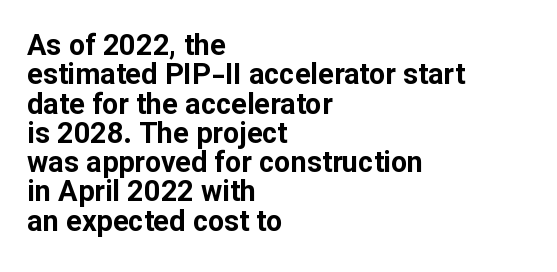
A typesetter would mark this as roman, not italic. Every row of glyphs begins at an identical x-position on the left. Descenders are the only things crossing below the line. Is this a fixed-width face? No — the glyphs have proportional, varying widths. Note: no serifs on the glyphs.
